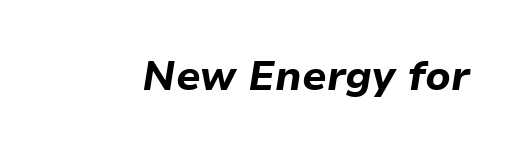
{"italic": "yes", "lean": "right", "slant_degrees": 9, "bold": "yes", "weight": "bold", "width": "normal", "stroke_contrast": "low", "x_height": "medium", "monospaced": "no", "underline": "no", "letter_spacing": "normal", "letter_spacing_em": 0.0, "glyph_px": 41}
